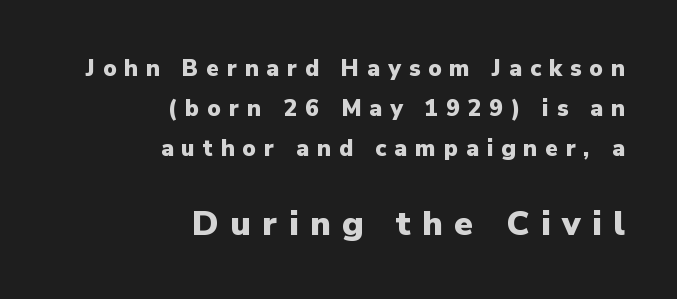
The image shows 34 px heavy sans-serif type, upright; set right-aligned, line spacing 1.75x, unusually wide letter spacing (+0.34 em), not underlined; the second (bottom) block is 1.48x larger; low stroke contrast and a medium x-height.
